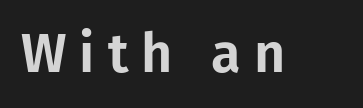
The image shows 54 px sans-serif type, upright; set unusually wide letter spacing (+0.24 em), not underlined; low stroke contrast and a medium x-height.
